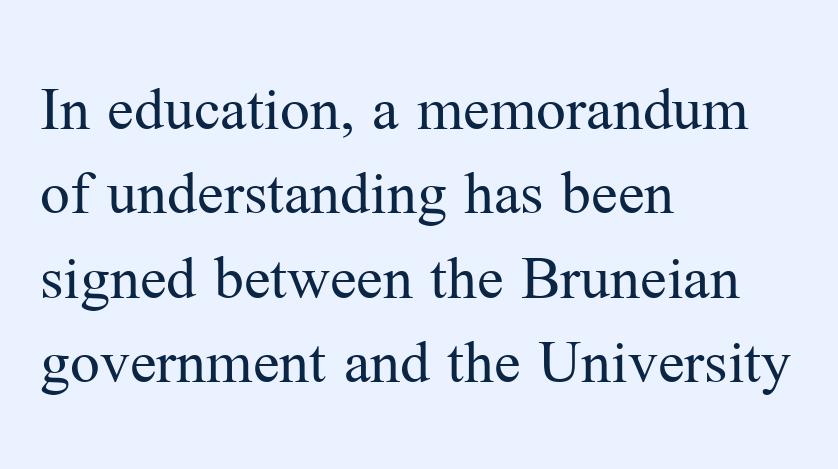
The image shows 66 px regular-weight serif type, upright; set left-aligned, normal line spacing (1.28x), normal letter spacing, not underlined; medium stroke contrast and a medium x-height.
